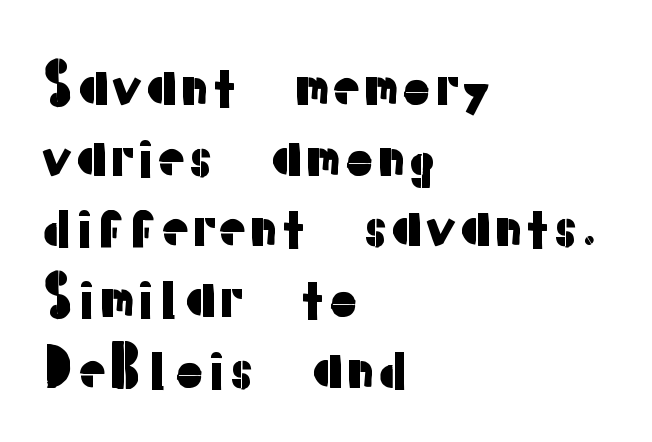
{"serif": "no", "italic": "no", "width": "normal", "stroke_contrast": "low", "x_height": "medium", "monospaced": "no", "underline": "no", "align": "left", "line_spacing": "normal", "line_spacing_ratio": 1.31, "letter_spacing": "normal", "letter_spacing_em": 0.0, "glyph_px": 54}
